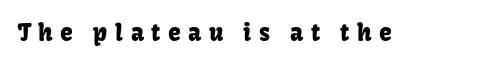
The image shows 23 px text type, upright; set unusually wide letter spacing (+0.33 em), not underlined.
